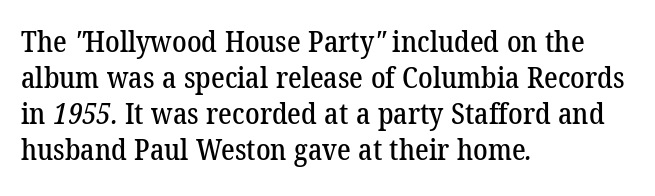
{"serif": "yes", "width": "normal", "stroke_contrast": "low", "x_height": "medium", "monospaced": "no", "underline": "no", "align": "left", "line_spacing_ratio": 1.24, "letter_spacing": "normal", "letter_spacing_em": 0.0, "glyph_px": 29}
